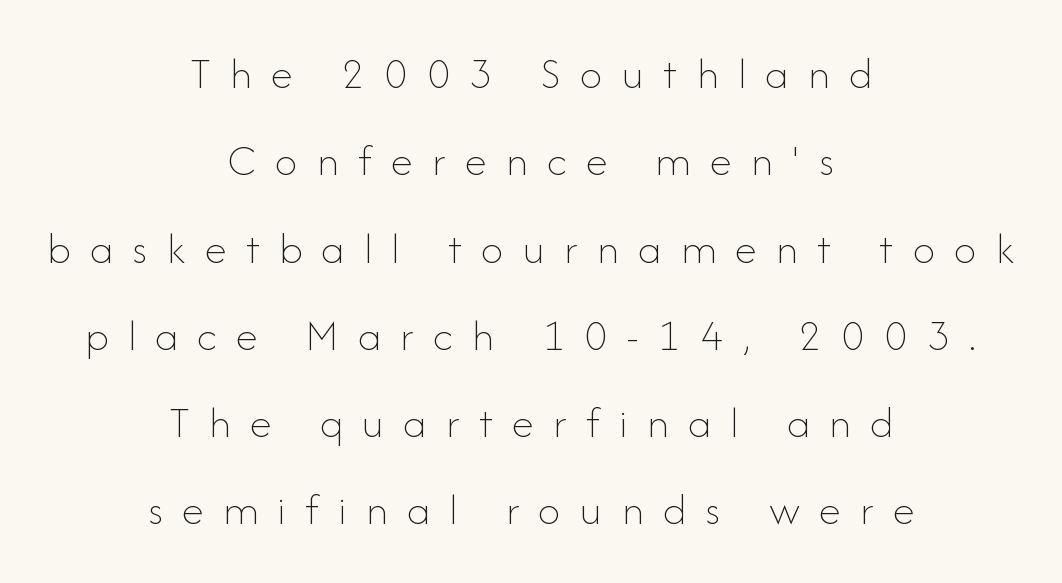
Q: Is the text bold? A: No.
Q: Is the text italic (slanted)? A: No, it is upright.
Q: Is the text underlined? A: No.
Q: How is the paragraph aligned? A: Centered.
Q: Is the spacing between letters normal or unusually wide? A: Unusually wide.
Q: Is the spacing between lines tight, normal or loose? A: Loose.
Q: Width (condensed, normal, or wide)? A: Normal.
Q: Stroke contrast? A: Low.
Q: x-height? A: Small.
Q: Monospaced? A: No.
